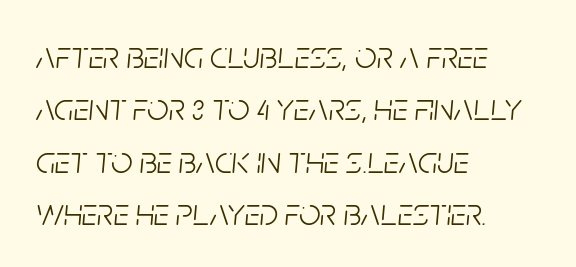
{"italic": "yes", "lean": "right", "slant_degrees": 5, "bold": "no", "weight": "light", "width": "condensed", "stroke_contrast": "low", "x_height": "large", "monospaced": "no", "underline": "no", "align": "left", "line_spacing": "normal", "line_spacing_ratio": 1.38, "letter_spacing": "normal", "letter_spacing_em": 0.0, "glyph_px": 38}
